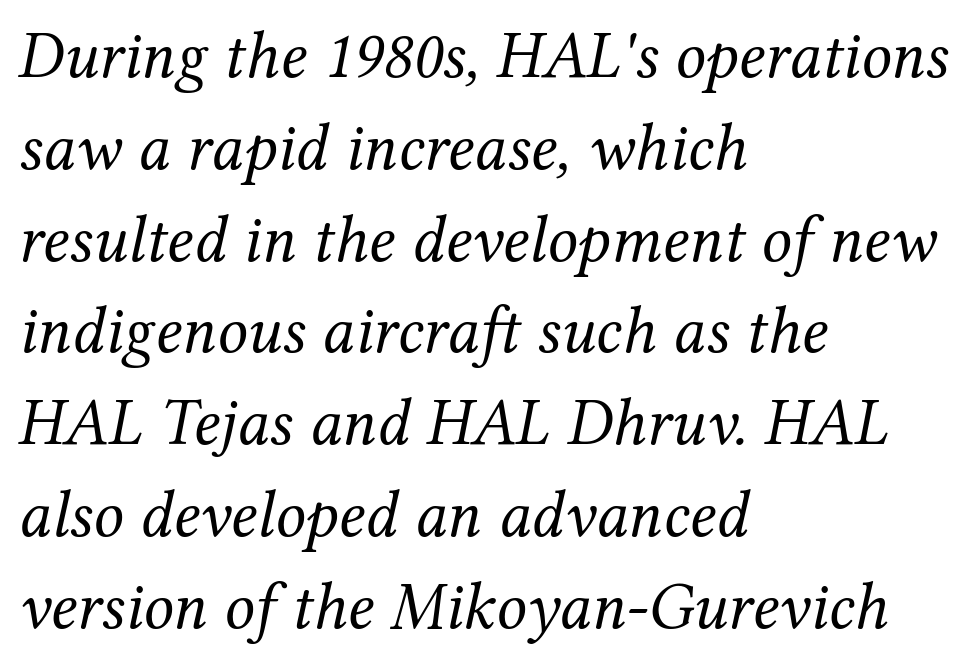
{"serif": "yes", "italic": "yes", "lean": "right", "slant_degrees": 12, "bold": "no", "weight": "regular", "width": "normal", "stroke_contrast": "medium", "x_height": "medium", "monospaced": "no", "underline": "no", "align": "left", "line_spacing": "normal", "line_spacing_ratio": 1.37, "letter_spacing": "normal", "letter_spacing_em": 0.0, "glyph_px": 67}
